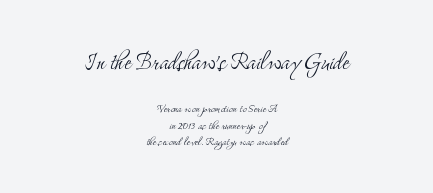
Q: Is the text bold? A: No.
Q: Is the text italic (slanted)? A: Yes.
Q: Is the typeface a serif or a sans-serif typeface? A: Serif.
Q: Is the text underlined? A: No.
Q: How is the paragraph aligned? A: Centered.
Q: Is the spacing between letters normal or unusually wide? A: Normal.
Q: Which block of text is set in a larger size, the first (top) or the second (bottom)? A: The first (top) one.
Q: Width (condensed, normal, or wide)? A: Condensed.
Q: Stroke contrast? A: Medium.
Q: x-height? A: Small.
Q: Monospaced? A: No.
